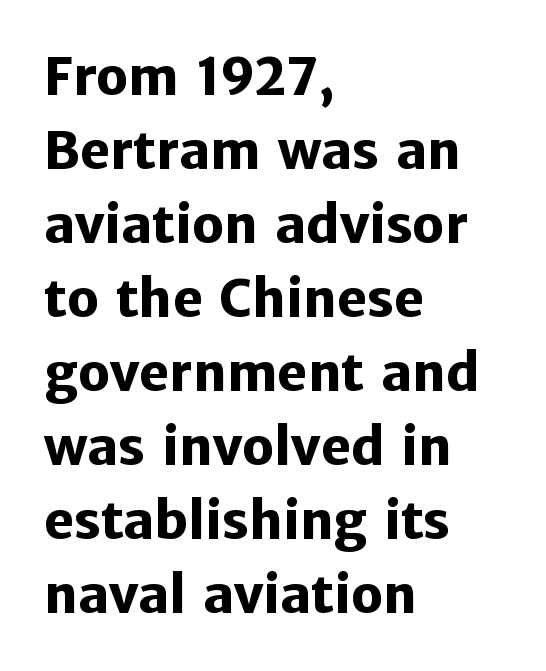
How are the letters spaced? Ordinarily, with no added tracking. Words float on clear page, feet unadorned. Observe the absence of serifs on each vertical stroke in this sample. Strokes here are thick enough to call this a true bold. Teacher's note: observe the even left margin — that is flush-left alignment. One glance says typical: line gaps are just what's usual.
